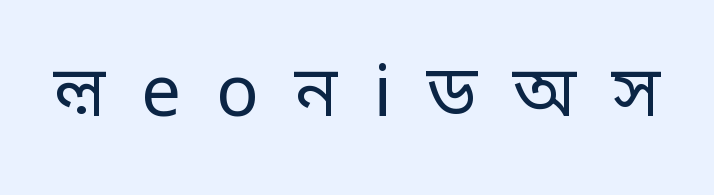
The image shows 71 px regular-weight sans-serif type, upright; set unusually wide letter spacing (+0.5 em), not underlined; low stroke contrast and a large x-height.
